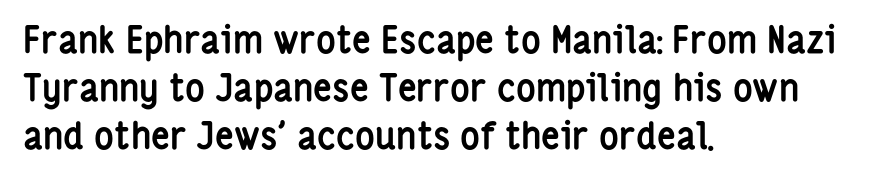
This rendering features lettering with no underline. In CSS terms this would be text-align: left. The strokes are fattened all the way to bold. Here the designer chose a conventional face with non-uniform glyph widths. In terms of posture, this sample is upright.
